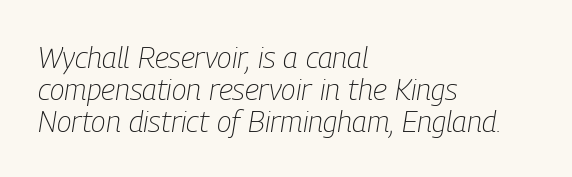
The image shows 30 px light, condensed type, italic (leaning right); set left-aligned, tight line spacing (1.06x), normal letter spacing, not underlined; low stroke contrast and a medium x-height.
